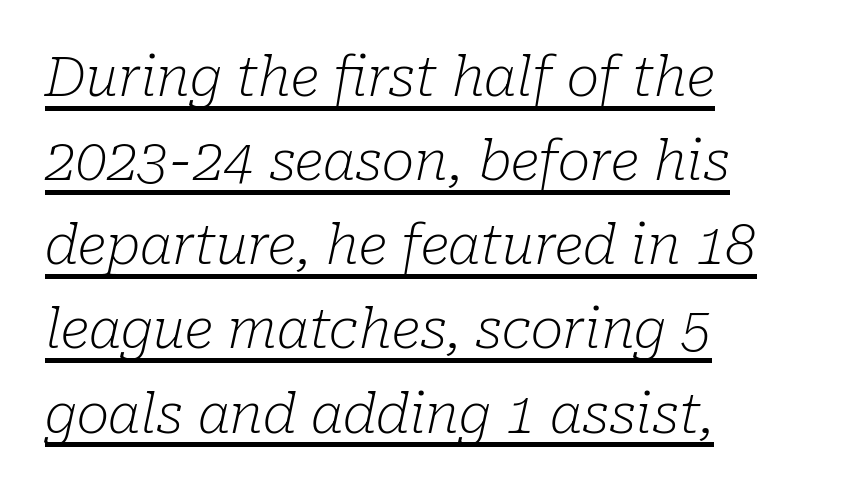
Compared with undecorated copy, this sample adds a rule below the words. These lines sit exactly where default settings would place them. No chunkiness to these letters — they're not bold. Tracking value appears to be zero — textbook default spacing. Slanted lettering throughout. The typeface chosen for these lines features serifs.
